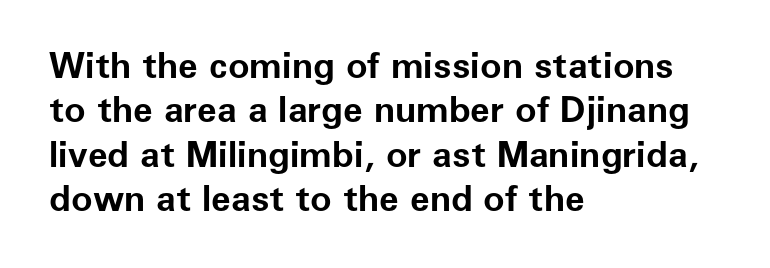
{"serif": "no", "italic": "no", "bold": "yes", "weight": "bold", "width": "normal", "stroke_contrast": "low", "x_height": "medium", "monospaced": "no", "underline": "no", "align": "left", "line_spacing_ratio": 1.23, "letter_spacing": "normal", "letter_spacing_em": 0.0, "glyph_px": 36}
